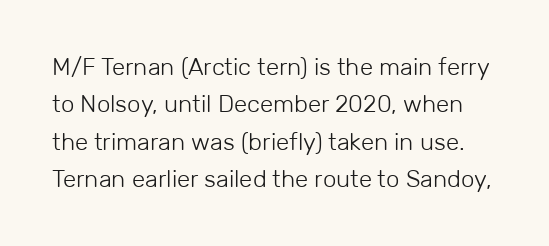
{"italic": "no", "bold": "no", "underline": "no", "line_spacing": "normal", "line_spacing_ratio": 1.56, "letter_spacing": "normal", "letter_spacing_em": 0.0, "glyph_px": 24}
